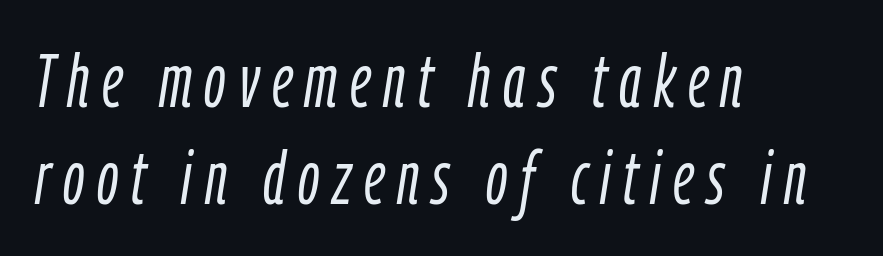
Unbolded letterforms with no extra heft. The rendering applies a slant to the glyphs. Descenders are the only things crossing below the line. Is there much room between lines? A standard amount, neither cramped nor airy. Here the designer chose a conventional face with non-uniform glyph widths.
